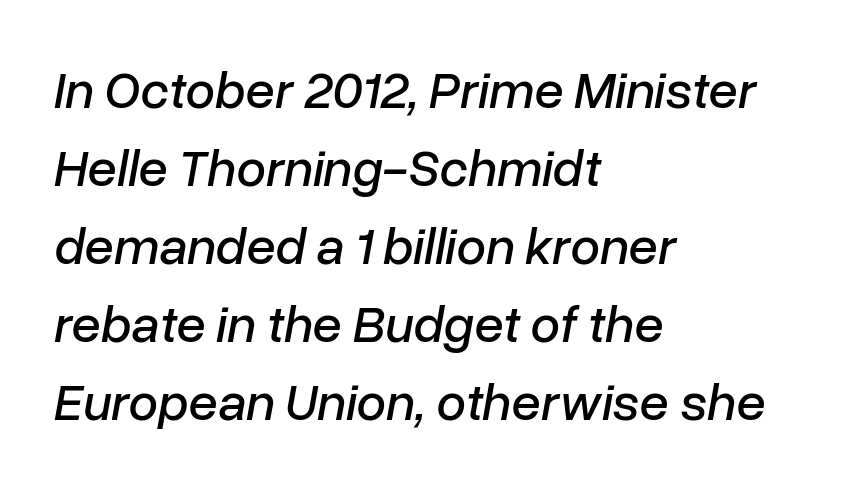
There's an unmistakable incline to the writing here. The face used here is rendered with its standard letterfit. A typesetter would call this proportional, since set widths differ per character. How would I describe the line gaps? Plain and ordinary. The passage shown is not underscored anywhere. A student would call this left alignment; a typographer would say flush left, rag right.
